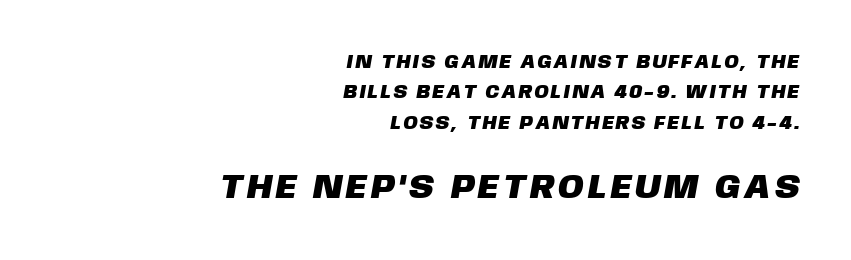
The image shows 34 px sans-serif type; set right-aligned, normal line spacing (1.6x), not underlined; the second (bottom) block is 1.79x larger; low stroke contrast and a large x-height.
